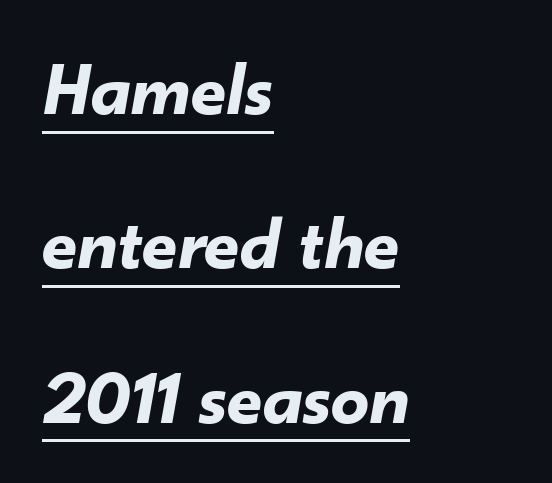
{"italic": "yes", "lean": "right", "slant_degrees": 10, "bold": "yes", "weight": "bold", "width": "normal", "stroke_contrast": "low", "x_height": "small", "monospaced": "no", "underline": "yes", "align": "left", "line_spacing": "loose", "line_spacing_ratio": 2.03, "letter_spacing": "normal", "letter_spacing_em": 0.0, "glyph_px": 76}
